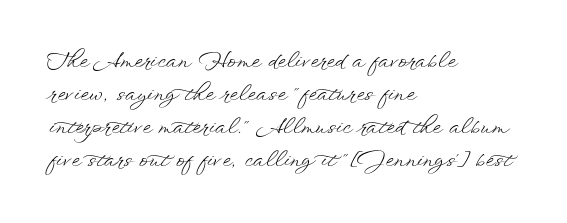
Q: Is the text bold? A: No.
Q: Is the text italic (slanted)? A: Yes.
Q: Is the text underlined? A: No.
Q: How is the paragraph aligned? A: Left-aligned.
Q: Is the spacing between letters normal or unusually wide? A: Normal.
Q: Is the spacing between lines tight, normal or loose? A: Normal.
